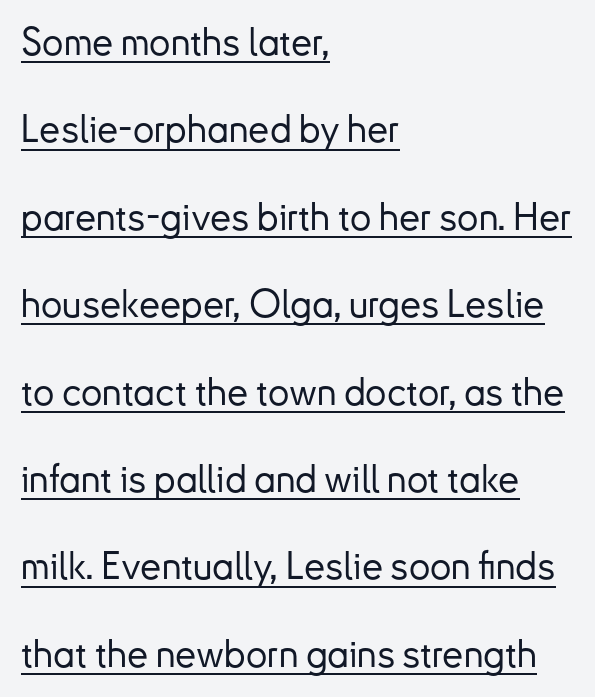
{"serif": "no", "italic": "no", "width": "normal", "stroke_contrast": "low", "x_height": "small", "monospaced": "no", "underline": "yes", "align": "left", "line_spacing": "loose", "line_spacing_ratio": 2.3, "letter_spacing": "normal", "letter_spacing_em": 0.0, "glyph_px": 38}
